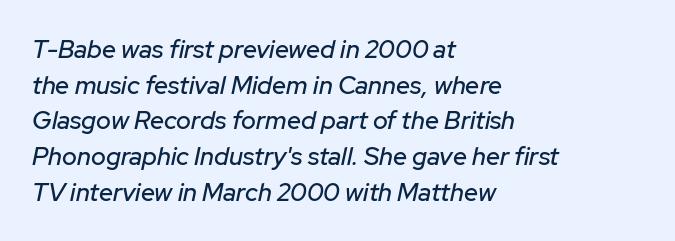
The image shows 25 px text type, italic (leaning right); set left-aligned, normal line spacing (1.43x), normal letter spacing, not underlined.
